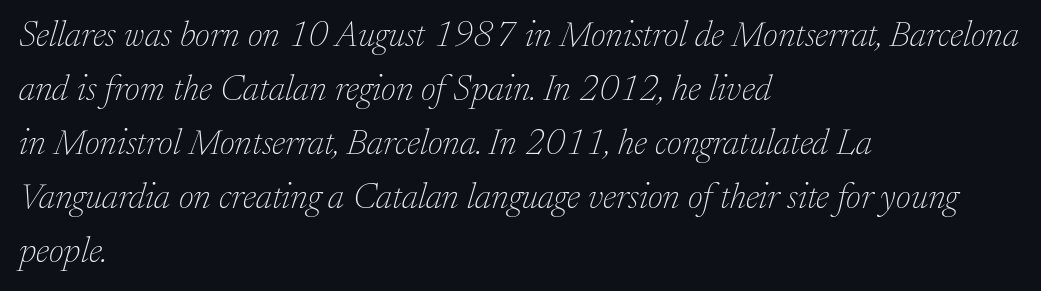
The image shows 36 px thin serif type, italic (leaning right); set left-aligned, normal line spacing (1.5x), normal letter spacing, not underlined; low stroke contrast and a medium x-height.
